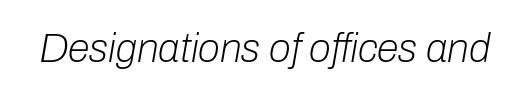
The image shows 40 px light type, italic (leaning right); set normal letter spacing, not underlined; low stroke contrast and a medium x-height.
